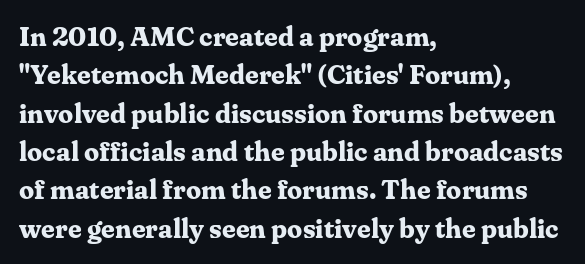
{"italic": "no", "bold": "yes", "underline": "no", "align": "left", "line_spacing": "normal", "line_spacing_ratio": 1.42, "letter_spacing": "normal", "letter_spacing_em": 0.0, "glyph_px": 27}
